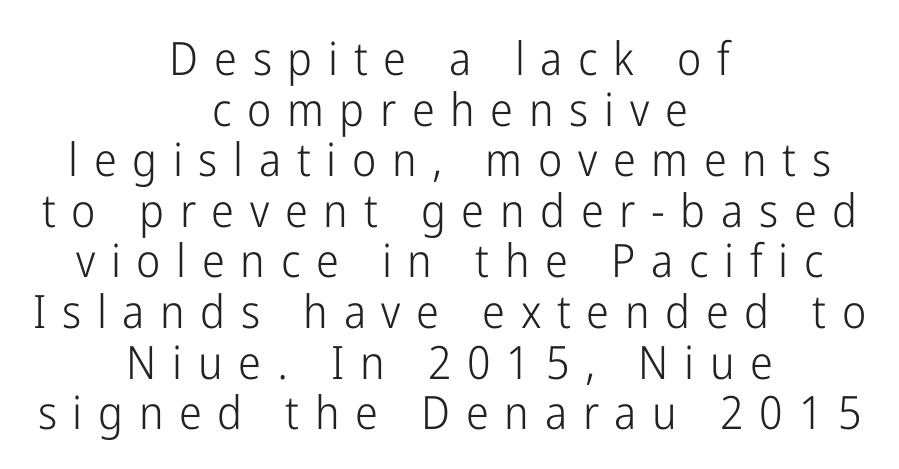
These lines are centered, leaving both edges ragged. Posture: vertical. This sample trades vertical openness for compactness between lines. In terms of letterform style, serifs are entirely absent. Stems and bowls with no extra thickness — not bold.
